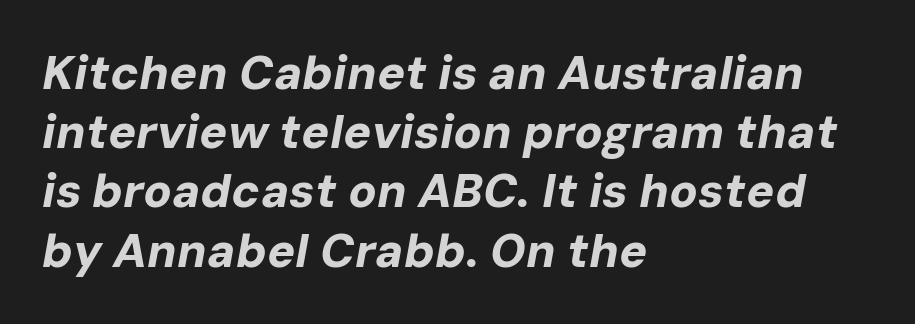
Q: Is the text bold? A: Yes.
Q: Is the text italic (slanted)? A: Yes, it leans right by about 10 degrees.
Q: Is the text underlined? A: No.
Q: How is the paragraph aligned? A: Left-aligned.
Q: Is the spacing between letters normal or unusually wide? A: Normal.
Q: Is the spacing between lines tight, normal or loose? A: Normal.
Q: Width (condensed, normal, or wide)? A: Normal.
Q: Stroke contrast? A: Low.
Q: x-height? A: Medium.
Q: Monospaced? A: No.
